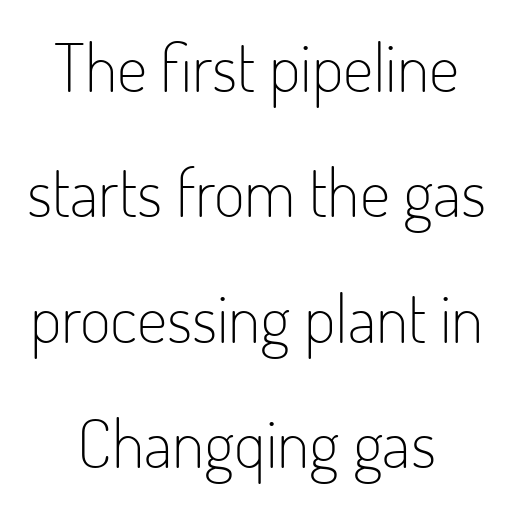
Every stem runs plumb, perpendicular to the baseline. These lines are rendered in a variable-pitch font. The typeface chosen for these lines omits serifs. This rendering uses center alignment, leaving both contours irregular but symmetric. The gaps between neighbouring characters are ordinary and unremarkable. Type without underlining.
